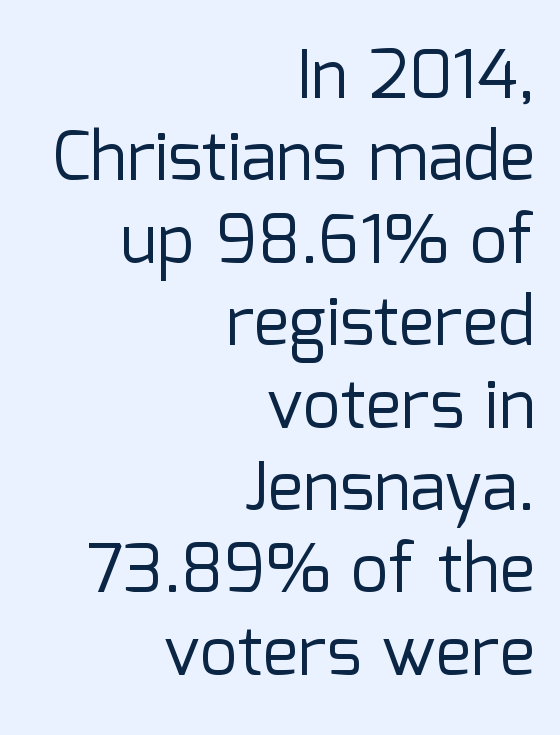
The ragged edge is on the left, which tells us the setting is flush right. It's the straight-up-and-down kind of type. A bare baseline throughout the passage. Compared with typical body copy, the letter spacing here is the same. Does the type have serifs? No, each stem ends abruptly.
